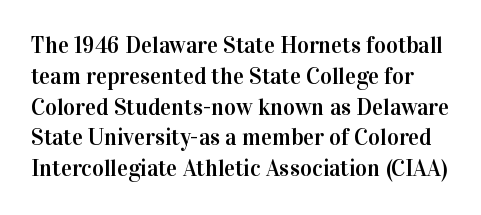
Characters follow at the spacing the type designer built in. These lines were composed using upright roman letters. Underlining? Definitely not there. Line spacing here is normal.
